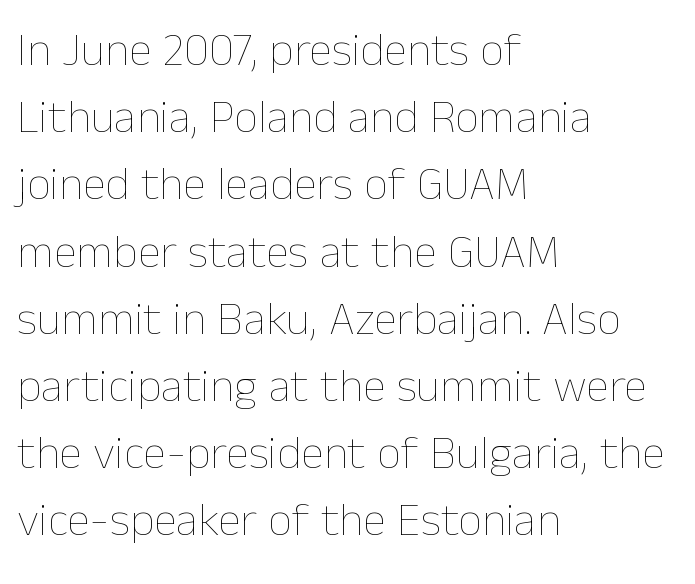
Q: Is the text bold? A: No.
Q: Is the text italic (slanted)? A: No, it is upright.
Q: Is the text underlined? A: No.
Q: How is the paragraph aligned? A: Left-aligned.
Q: Is the spacing between letters normal or unusually wide? A: Normal.
Q: Is the spacing between lines tight, normal or loose? A: Normal.
Q: Width (condensed, normal, or wide)? A: Normal.
Q: Stroke contrast? A: Low.
Q: x-height? A: Medium.
Q: Monospaced? A: No.
